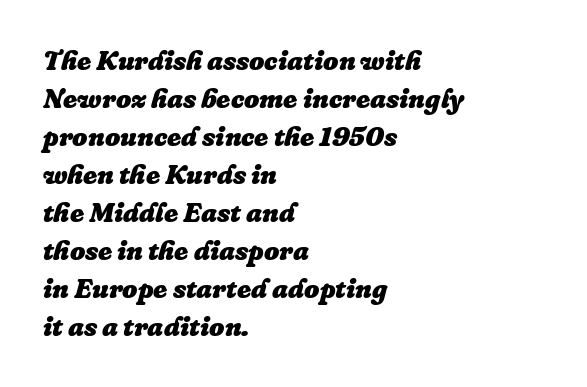
Q: Is the text bold? A: Yes.
Q: Is the text italic (slanted)? A: Yes, it leans right by about 16 degrees.
Q: Is the text underlined? A: No.
Q: How is the paragraph aligned? A: Left-aligned.
Q: Is the spacing between letters normal or unusually wide? A: Normal.
Q: Is the spacing between lines tight, normal or loose? A: Normal.
